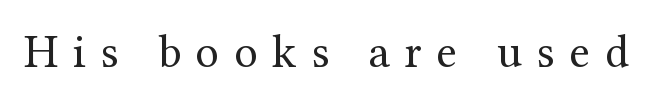
{"serif": "yes", "italic": "no", "bold": "no", "weight": "regular", "width": "normal", "stroke_contrast": "medium", "x_height": "medium", "monospaced": "no", "underline": "no", "letter_spacing": "wide", "letter_spacing_em": 0.31, "glyph_px": 47}
